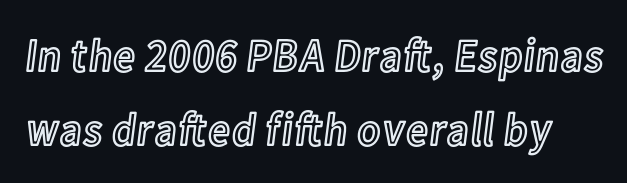
The image shows 47 px condensed type; set normal line spacing (1.58x), normal letter spacing, not underlined; a medium x-height.
